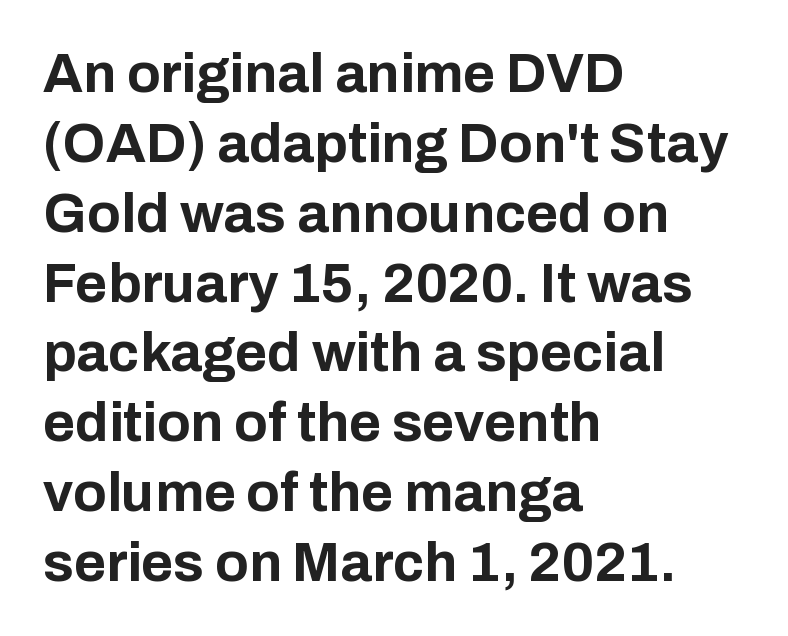
{"serif": "no", "italic": "no", "bold": "yes", "weight": "bold", "width": "normal", "stroke_contrast": "low", "x_height": "medium", "monospaced": "no", "underline": "no", "align": "left", "line_spacing": "normal", "line_spacing_ratio": 1.27, "letter_spacing": "normal", "letter_spacing_em": 0.0, "glyph_px": 55}
